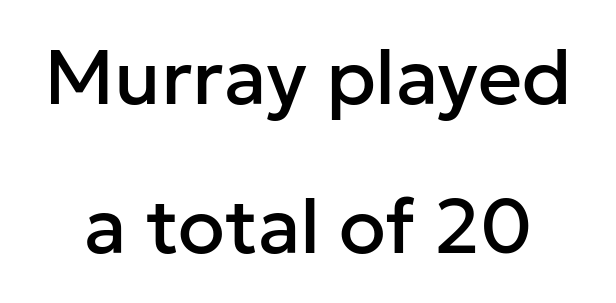
The image shows 77 px sans-serif type, upright; set loose line spacing (1.93x), normal letter spacing, not underlined; low stroke contrast and a medium x-height.
